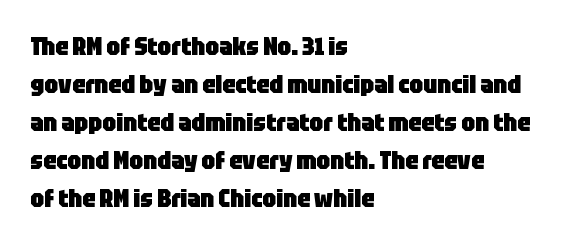
Leftover space on each line is placed entirely after the last word. Normally led — the rows are evenly, conventionally spaced. Type without underlining. Here the glyphs are tracked normally, forming tight word shapes.
